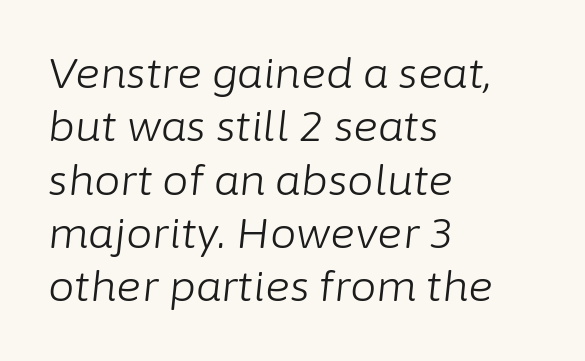
The image shows 42 px light type, italic (leaning right); set left-aligned, normal line spacing (1.27x), normal letter spacing, not underlined; low stroke contrast and a medium x-height.
